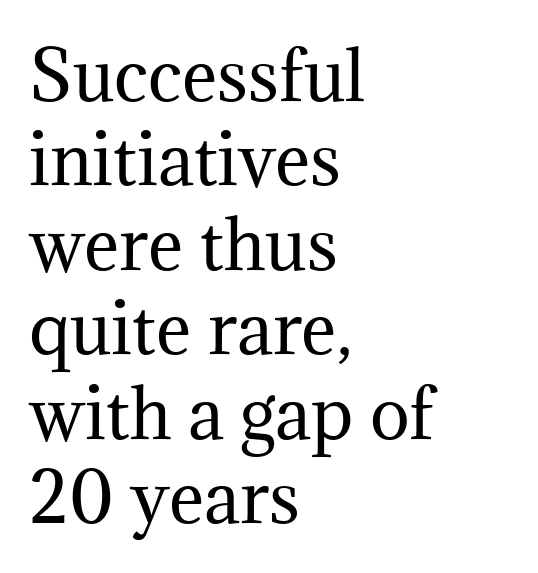
Italic? Not at all — the glyphs are vertical. The letterforms sit at book weight or below. The leading is moderate, giving the passage an even texture. Inter-character spacing is left at the font's built-in metrics. Caption: multi-line text, flush left, ragged right. Rule under the text: the space is simply empty.
